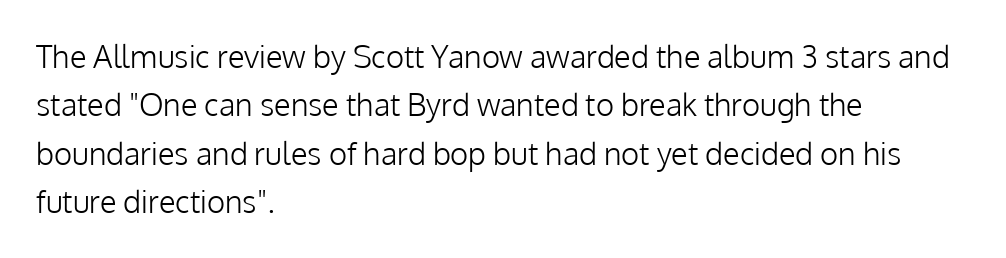
Q: Is the text bold? A: No.
Q: Is the text italic (slanted)? A: No, it is upright.
Q: Is the typeface a serif or a sans-serif typeface? A: Sans-serif.
Q: Is the text underlined? A: No.
Q: How is the paragraph aligned? A: Left-aligned.
Q: Is the spacing between letters normal or unusually wide? A: Normal.
Q: Is the spacing between lines tight, normal or loose? A: Normal.
Q: Width (condensed, normal, or wide)? A: Normal.
Q: Stroke contrast? A: Low.
Q: x-height? A: Medium.
Q: Monospaced? A: No.
